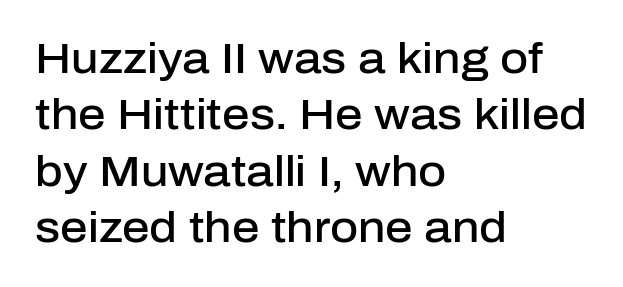
Q: Is the text bold? A: Semi-bold.
Q: Is the text italic (slanted)? A: No, it is upright.
Q: Is the typeface a serif or a sans-serif typeface? A: Sans-serif.
Q: Is the text underlined? A: No.
Q: How is the paragraph aligned? A: Left-aligned.
Q: Is the spacing between letters normal or unusually wide? A: Normal.
Q: Is the spacing between lines tight, normal or loose? A: Normal.
Q: Width (condensed, normal, or wide)? A: Normal.
Q: Stroke contrast? A: Low.
Q: x-height? A: Medium.
Q: Monospaced? A: No.
